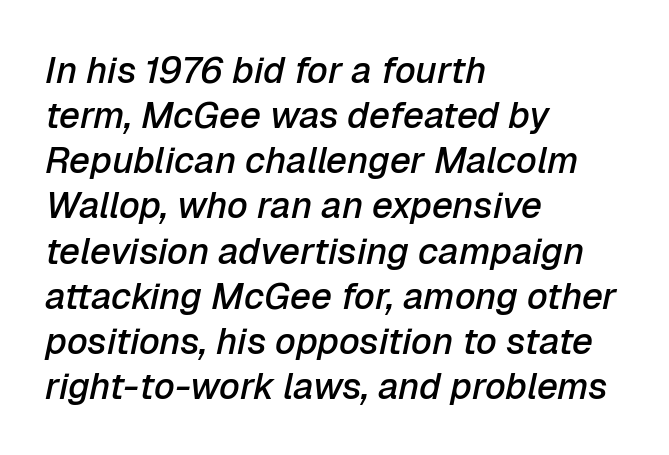
Q: Is the text bold? A: Semi-bold.
Q: Is the text italic (slanted)? A: Yes, it leans right by about 12 degrees.
Q: Is the text underlined? A: No.
Q: How is the paragraph aligned? A: Left-aligned.
Q: Is the spacing between letters normal or unusually wide? A: Normal.
Q: Width (condensed, normal, or wide)? A: Normal.
Q: Stroke contrast? A: Low.
Q: x-height? A: Medium.
Q: Monospaced? A: No.
